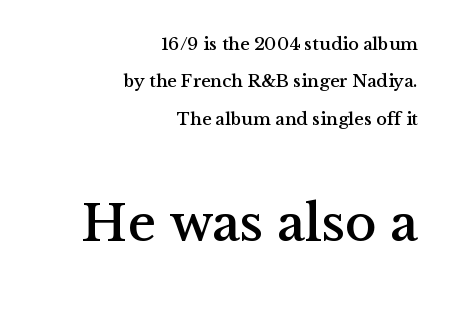
{"serif": "yes", "italic": "no", "width": "normal", "stroke_contrast": "medium", "x_height": "medium", "monospaced": "no", "underline": "no", "align": "right", "line_spacing": "loose", "line_spacing_ratio": 2.07, "letter_spacing": "normal", "letter_spacing_em": 0.0, "larger_block": "second", "size_ratio": 2.94, "glyph_px": 53}
